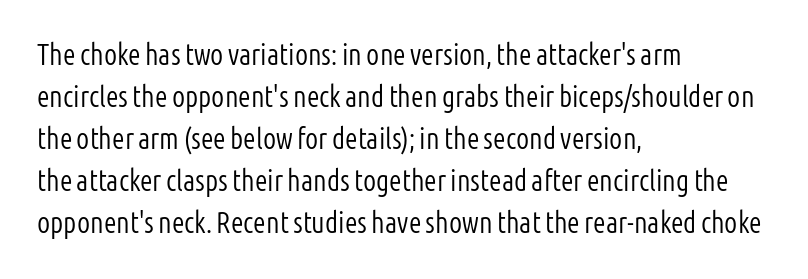
Lines of text with bare space underneath. Look at the bottom of the vertical strokes: they stop flat, with no serifs. Which margin do the lines hug? The left one — the right edge is uneven. Looks like regular typesetting: each glyph gets only the width it needs. Nothing unusual about the tracking: characters are spaced as the font intends.
